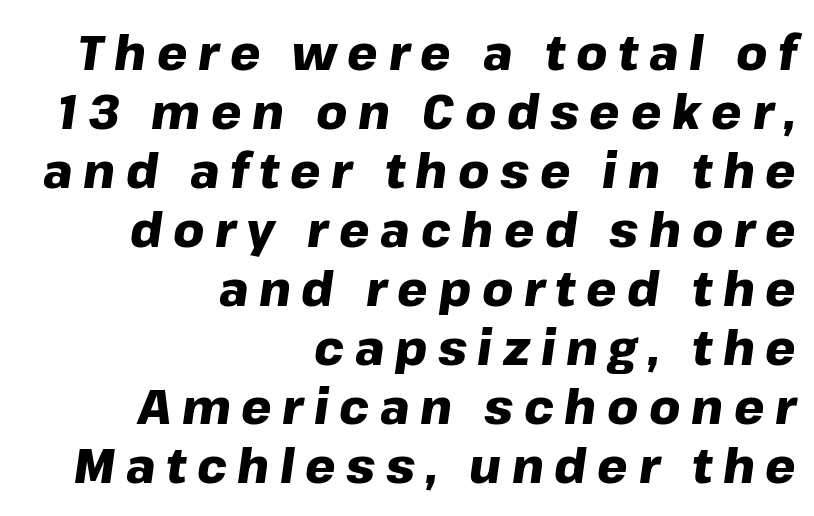
{"italic": "yes", "lean": "right", "slant_degrees": 8, "bold": "yes", "weight": "heavy", "width": "normal", "stroke_contrast": "low", "x_height": "medium", "monospaced": "no", "underline": "no", "align": "right", "line_spacing_ratio": 1.23, "letter_spacing": "wide", "letter_spacing_em": 0.22, "glyph_px": 48}
